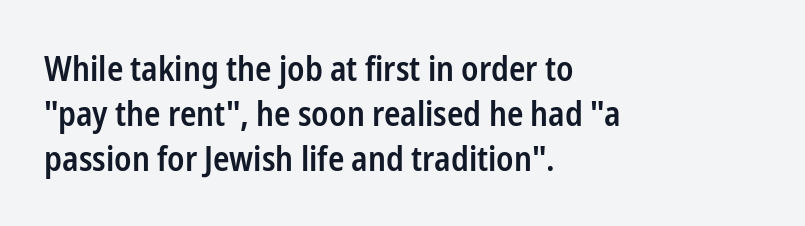
{"serif": "no", "italic": "no", "bold": "semi", "weight": "semibold", "width": "condensed", "stroke_contrast": "low", "x_height": "medium", "monospaced": "no", "underline": "no", "align": "left", "line_spacing": "normal", "line_spacing_ratio": 1.33, "letter_spacing": "normal", "letter_spacing_em": 0.0, "glyph_px": 34}
